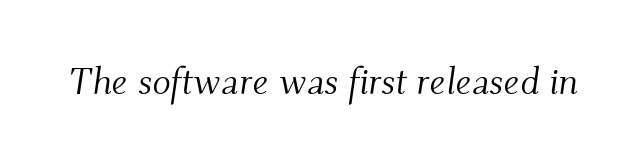
Do the characters align in a grid? No, the font is proportional. Decoration check: the copy has no underline. The letters carry serifs — small finishing strokes at the ends of their stems. The weight tops out at a normal text grade.
